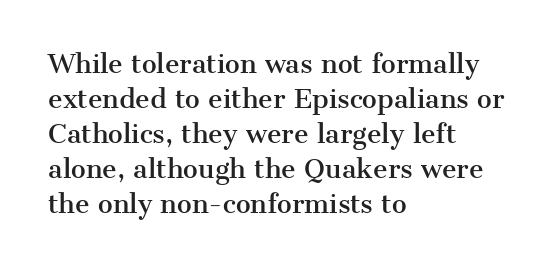
{"italic": "no", "underline": "no", "align": "left", "line_spacing": "normal", "line_spacing_ratio": 1.4, "letter_spacing": "normal", "letter_spacing_em": 0.0, "glyph_px": 25}
